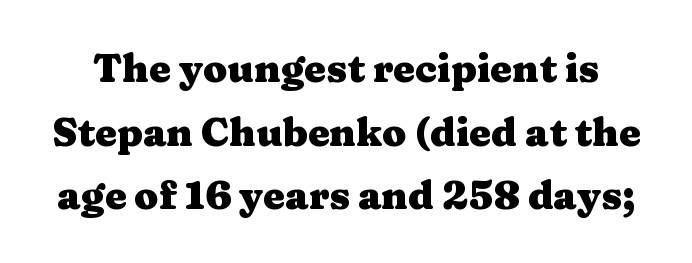
A dark, heavy texture on the line: the type is bold. Do the characters align in a grid? No, the font is proportional. Serifs: yes, visible at the terminals of the letterforms. A normal amount of white space separates one row of letters from the next. A roman cut, with each character standing at attention. Tracking here is standard; glyphs follow each other at the usual distance.
